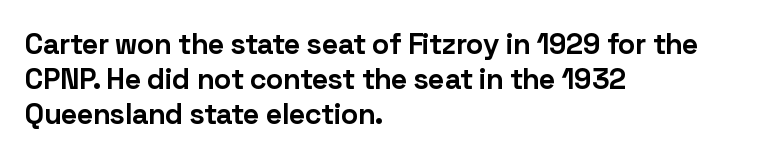
The image shows 29 px bold sans-serif type, upright; set left-aligned, line spacing 1.21x, normal letter spacing, not underlined; low stroke contrast and a medium x-height.
